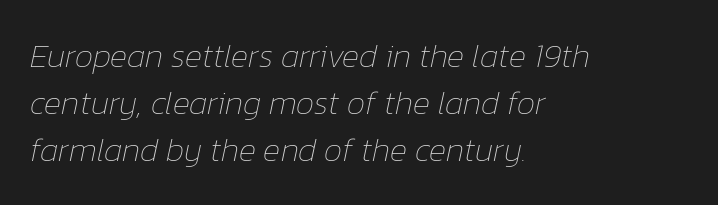
The image shows 33 px thin type, italic (leaning right); set left-aligned, normal line spacing (1.42x), normal letter spacing, not underlined; low stroke contrast and a medium x-height.
